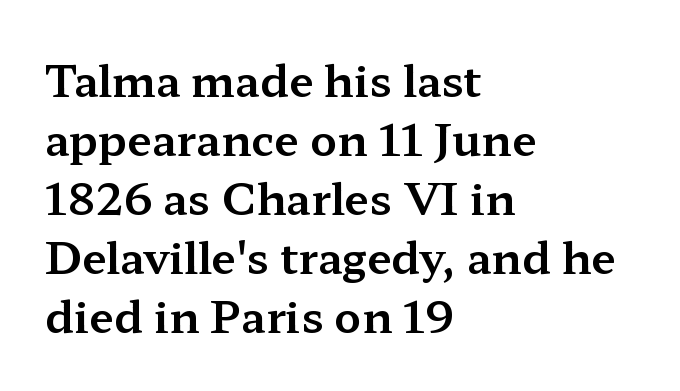
{"serif": "yes", "italic": "no", "width": "wide", "stroke_contrast": "medium", "x_height": "medium", "monospaced": "no", "underline": "no", "align": "left", "line_spacing": "normal", "line_spacing_ratio": 1.34, "letter_spacing": "normal", "letter_spacing_em": 0.0, "glyph_px": 44}
